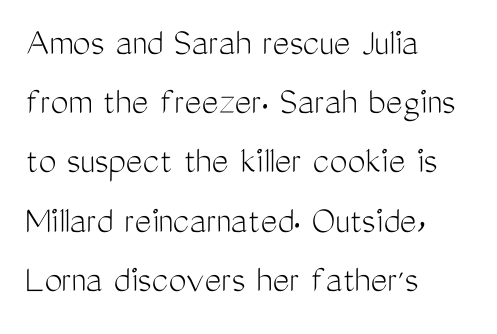
The image shows 40 px light, condensed sans-serif type, upright; set left-aligned, normal line spacing (1.48x), normal letter spacing, not underlined; medium stroke contrast and a medium x-height.
